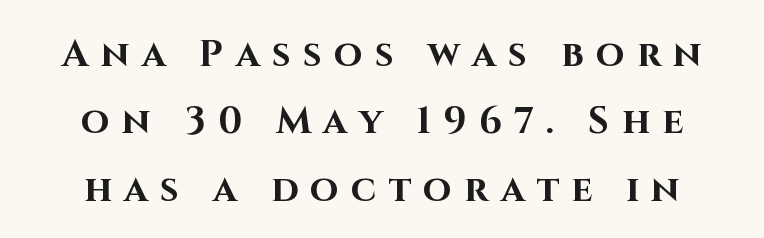
Glance below the letters and you will spot only blank space. Chunky letters — that's bold for sure. A typesetter would label this face a sans. Look at the tracking — it's clearly loosened, letters drifting apart. The face used here is proportionally spaced, like ordinary book or web type. Tall strokes in this sample are plumb rather than angled.
